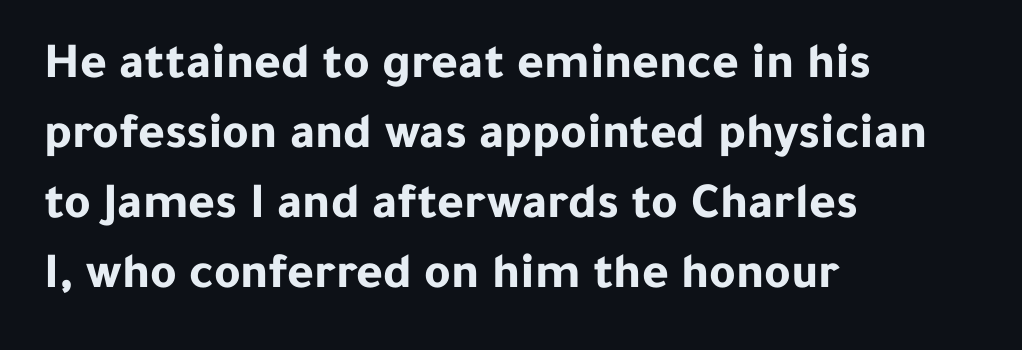
{"serif": "no", "italic": "no", "bold": "yes", "weight": "bold", "width": "normal", "stroke_contrast": "low", "x_height": "medium", "monospaced": "no", "underline": "no", "align": "left", "line_spacing": "normal", "line_spacing_ratio": 1.37, "letter_spacing": "normal", "letter_spacing_em": 0.0, "glyph_px": 51}
